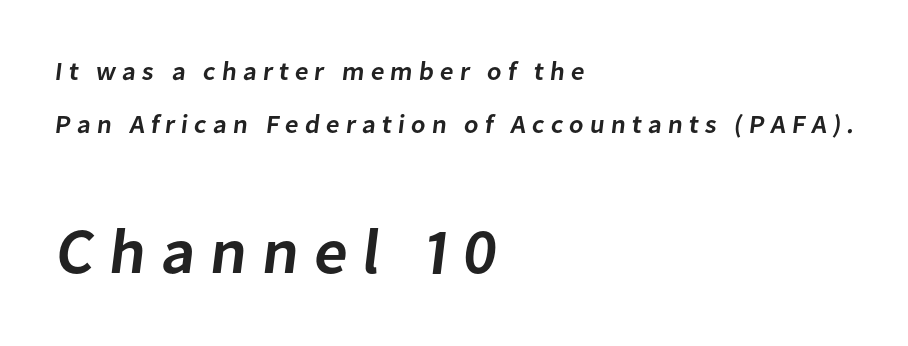
Leading: increased. One-word summary of the alignment: left. The glyphs are unaccompanied by any horizontal stroke below them. These lines are rendered in a variable-pitch font.
